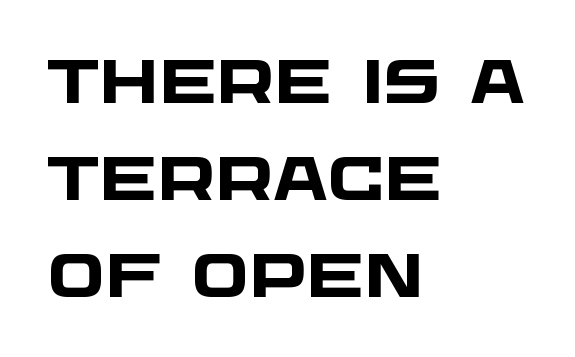
{"serif": "no", "bold": "yes", "weight": "heavy", "width": "wide", "stroke_contrast": "low", "x_height": "large", "monospaced": "no", "underline": "no", "align": "left", "line_spacing": "normal", "line_spacing_ratio": 1.59, "letter_spacing": "normal", "letter_spacing_em": 0.0, "glyph_px": 61}
